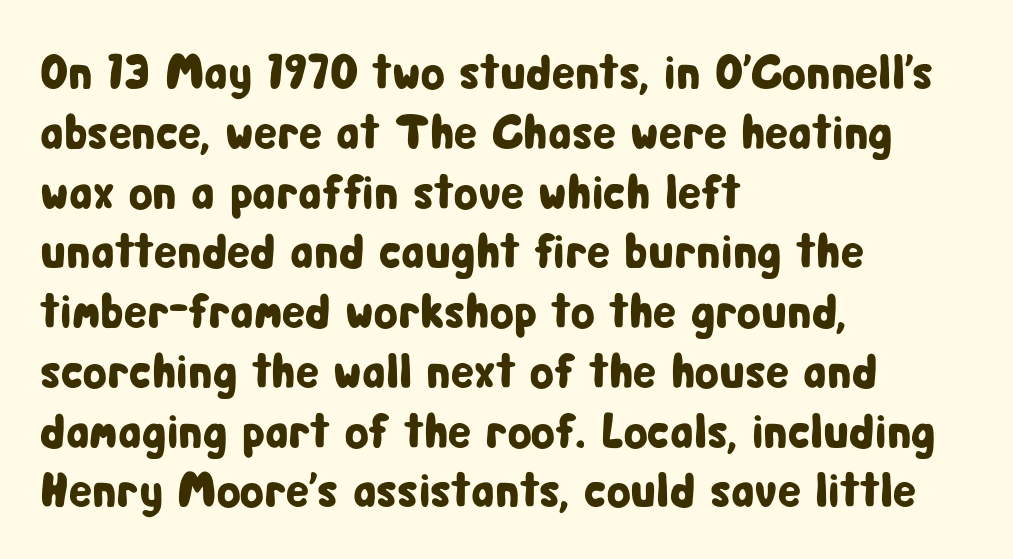
You could not count columns in this text — the font is proportionally spaced. You can tell from the bare stems that sans-serif type was used. The letters sit at their default tracking, neither squeezed nor spread. The typography opts for an upright posture over an oblique one. If you drew a ruler down the left edge, every line would touch it.
